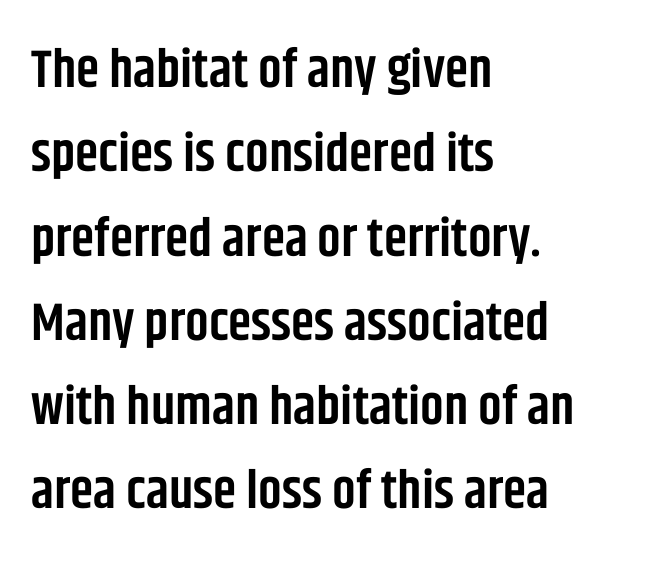
{"serif": "no", "italic": "no", "bold": "semi", "weight": "semibold", "width": "condensed", "stroke_contrast": "low", "x_height": "large", "monospaced": "no", "underline": "no", "align": "left", "line_spacing": "normal", "line_spacing_ratio": 1.59, "letter_spacing": "normal", "letter_spacing_em": 0.0, "glyph_px": 53}
